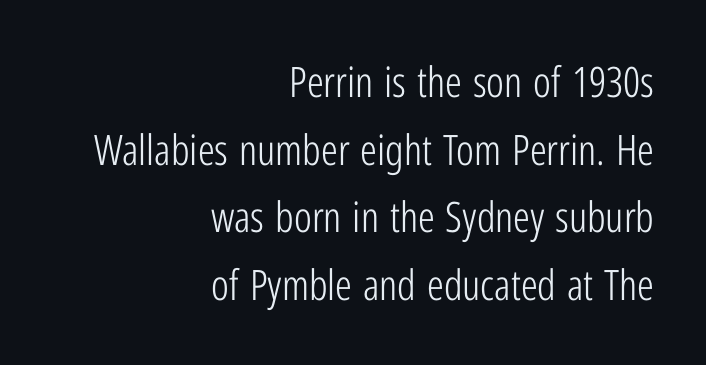
Horizontally, the lines are justified to the trailing edge only. Are there feet on the stems? There aren't — it's a sans. The letters advance in unequal steps, a hallmark of proportional type. The foot of each line stays bare and open.
